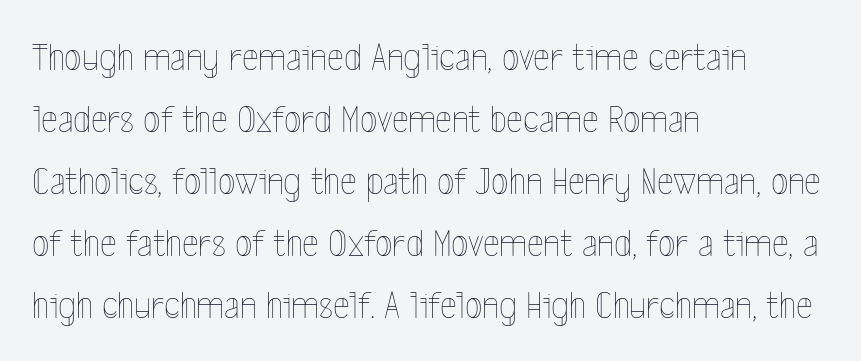
In terms of leading, this rendering sits right in the middle. No extra ink here — the face is not bold. Caption: multi-line text, flush left, ragged right. The passage shown is typed in a proportional face where columns would drift. Each word holds together tightly as a unit, with standard inter-letter gaps. A bare baseline throughout the passage.
